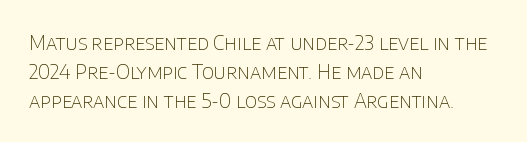
Q: Is the text bold? A: No.
Q: Is the text italic (slanted)? A: No, it is upright.
Q: Is the text underlined? A: No.
Q: How is the paragraph aligned? A: Left-aligned.
Q: Is the spacing between letters normal or unusually wide? A: Normal.
Q: Is the spacing between lines tight, normal or loose? A: Normal.
